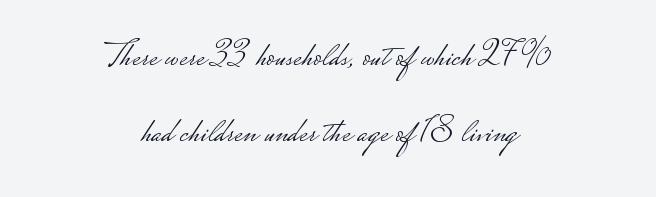
The image shows 36 px light, wide sans-serif type; set centered, loose line spacing (2.12x), normal letter spacing, not underlined; low stroke contrast.
